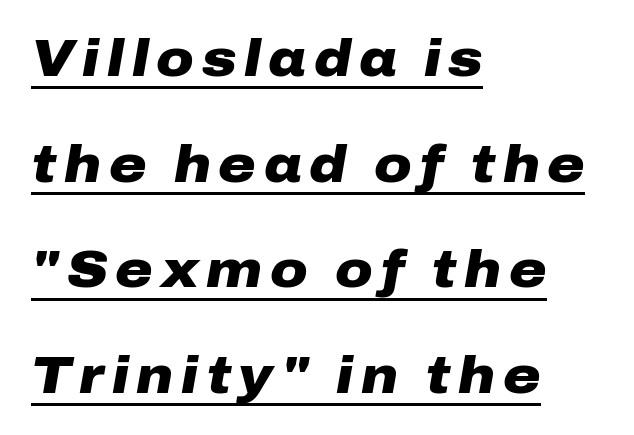
The image shows 51 px heavy, wide type, italic (leaning right); set left-aligned, loose line spacing (2.07x), underlined; low stroke contrast and a medium x-height.
